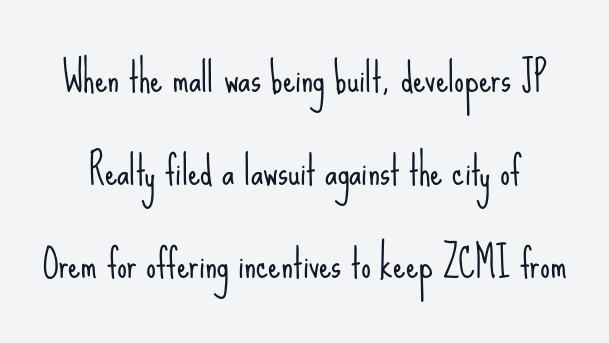
Q: Is the text bold? A: No.
Q: Is the text italic (slanted)? A: No, it is upright.
Q: Is the typeface a serif or a sans-serif typeface? A: Sans-serif.
Q: Is the text underlined? A: No.
Q: Is the spacing between letters normal or unusually wide? A: Normal.
Q: Is the spacing between lines tight, normal or loose? A: Loose.
Q: Width (condensed, normal, or wide)? A: Condensed.
Q: Stroke contrast? A: Low.
Q: x-height? A: Small.
Q: Monospaced? A: No.
